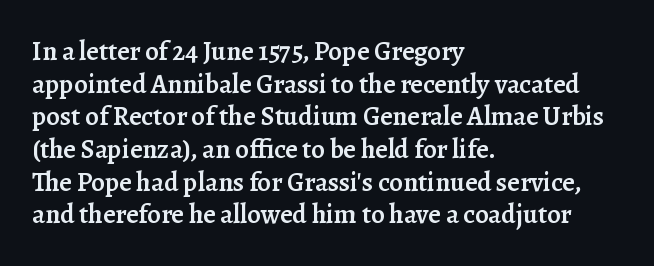
The rendering uses a semibold face; strokes are thickened but not to full bold. Inter-character spacing is left at the font's built-in metrics. Quick note: not italic, upright. Which margin do the lines hug? The left one — the right edge is uneven.
